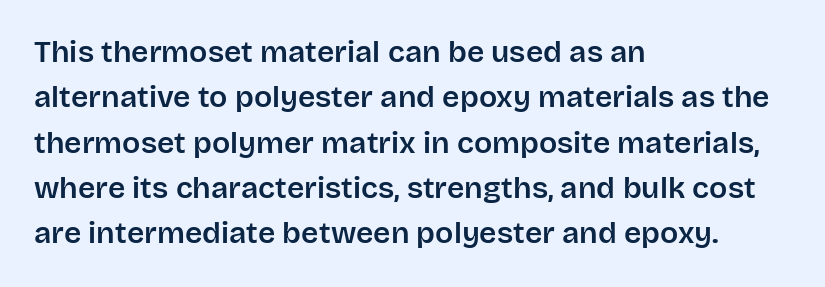
Every row of glyphs begins at an identical x-position on the left. Varying glyph widths throughout — classic text-font behaviour. The tracking reads as untouched default to a designer's eye. I'd call this a sans setting — the letters go barefoot. Type without underlining.
